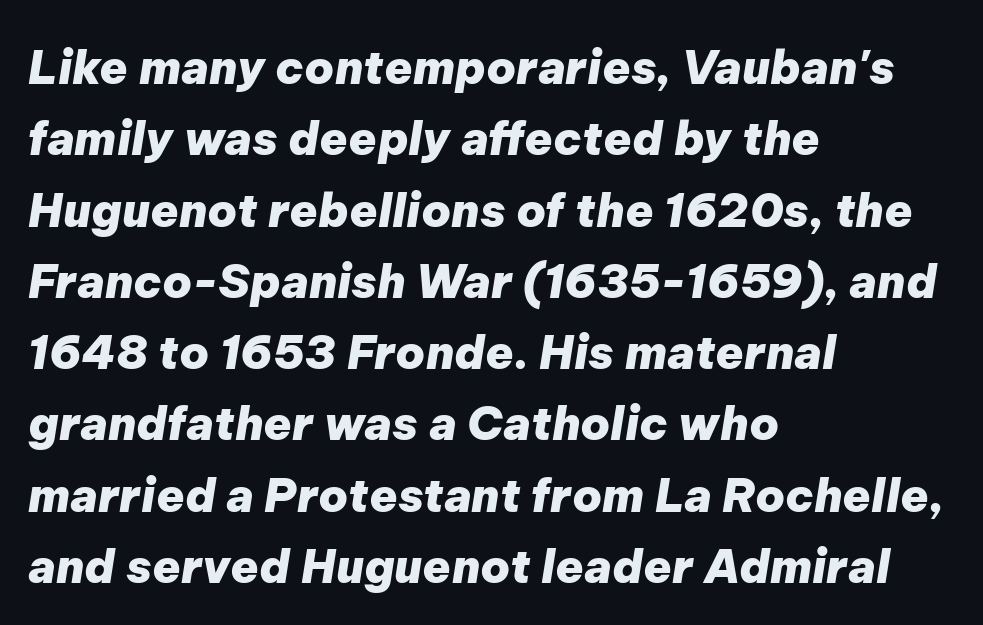
{"italic": "yes", "lean": "right", "slant_degrees": 9, "bold": "yes", "weight": "heavy", "width": "normal", "stroke_contrast": "low", "x_height": "medium", "monospaced": "no", "underline": "no", "align": "left", "line_spacing": "normal", "line_spacing_ratio": 1.55, "letter_spacing": "normal", "letter_spacing_em": 0.0, "glyph_px": 46}
